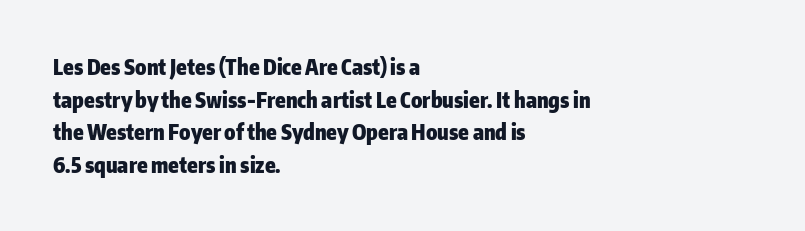
{"italic": "no", "bold": "yes", "underline": "no", "align": "left", "line_spacing": "normal", "line_spacing_ratio": 1.55, "letter_spacing": "normal", "letter_spacing_em": 0.0, "glyph_px": 21}
